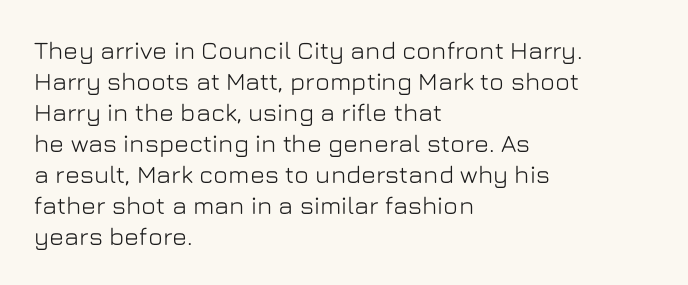
The image shows 25 px text type, upright; set left-aligned, line spacing 1.24x, normal letter spacing, not underlined.
